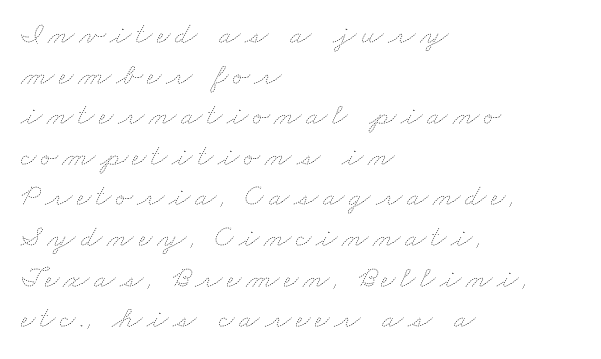
{"bold": "no", "weight": "thin", "width": "wide", "stroke_contrast": "low", "x_height": "small", "monospaced": "no", "underline": "no", "align": "left", "line_spacing": "normal", "line_spacing_ratio": 1.31, "glyph_px": 31}
